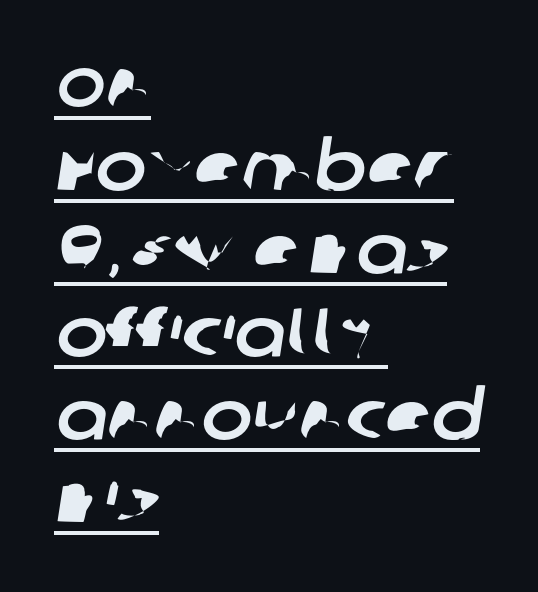
The image shows 68 px sans-serif type; set left-aligned, line spacing 1.22x, normal letter spacing, underlined; low stroke contrast and a large x-height.
